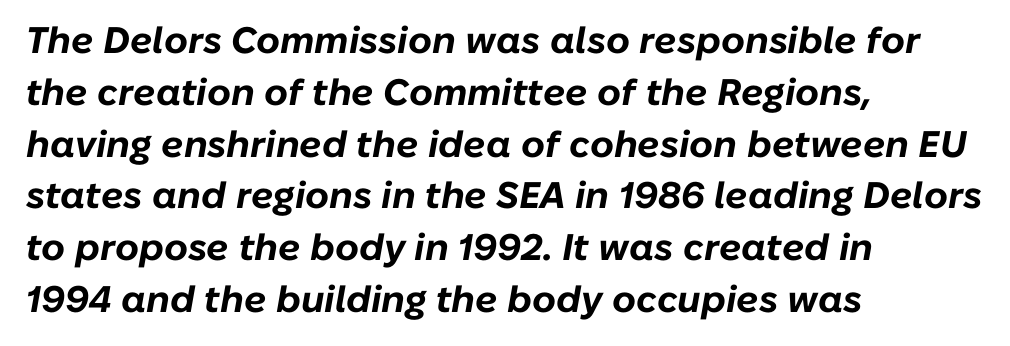
The passage shown is typed in a proportional face where columns would drift. Clear beneath every line of the passage. One-word summary of the alignment: left. Slanted lettering throughout.
